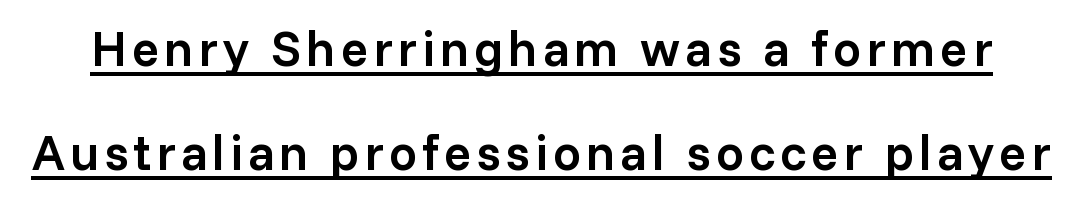
The image shows 50 px semibold sans-serif type, upright; set loose line spacing (2.09x), underlined; low stroke contrast and a medium x-height.
